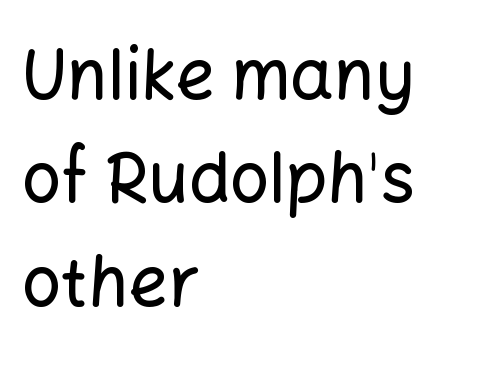
The image shows 69 px sans-serif type, upright; set left-aligned, normal line spacing (1.5x), normal letter spacing, not underlined; low stroke contrast and a medium x-height.
